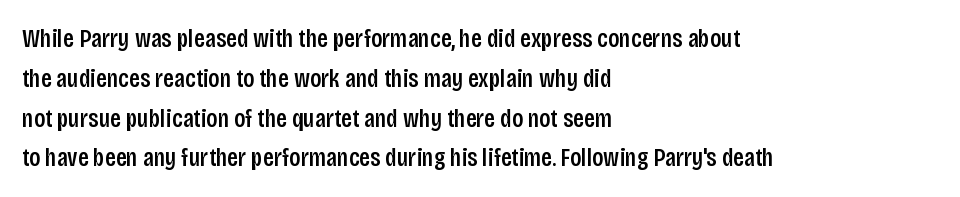
The image shows 26 px text type, upright; set left-aligned, normal line spacing (1.53x), normal letter spacing, not underlined.
